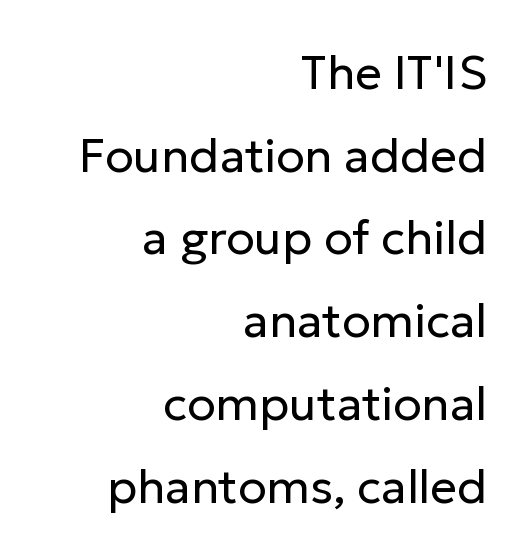
The image shows 47 px regular-weight sans-serif type, upright; set right-aligned, line spacing 1.76x, normal letter spacing, not underlined; low stroke contrast and a medium x-height.
